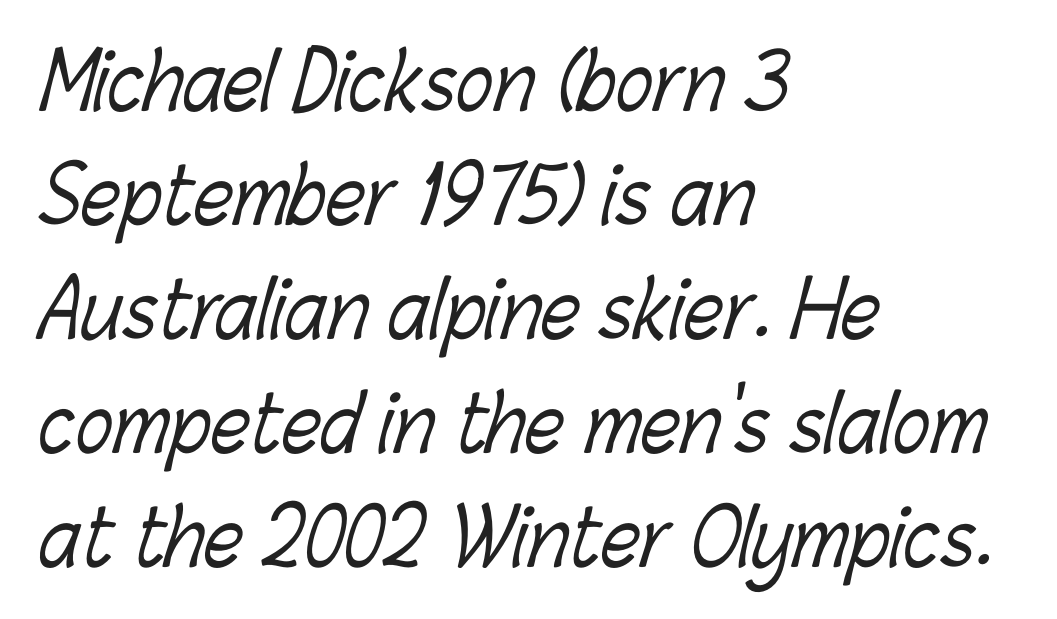
{"bold": "no", "weight": "light", "width": "condensed", "stroke_contrast": "low", "x_height": "medium", "monospaced": "no", "underline": "no", "align": "left", "line_spacing": "normal", "line_spacing_ratio": 1.48, "letter_spacing": "normal", "letter_spacing_em": 0.0, "glyph_px": 77}
